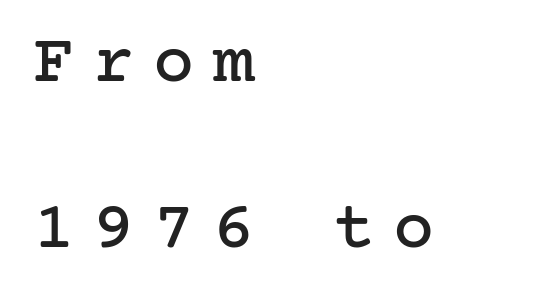
{"serif": "yes", "italic": "no", "width": "normal", "stroke_contrast": "low", "x_height": "medium", "underline": "no", "align": "left", "line_spacing": "loose", "line_spacing_ratio": 2.4, "letter_spacing": "wide", "letter_spacing_em": 0.27, "glyph_px": 69}
